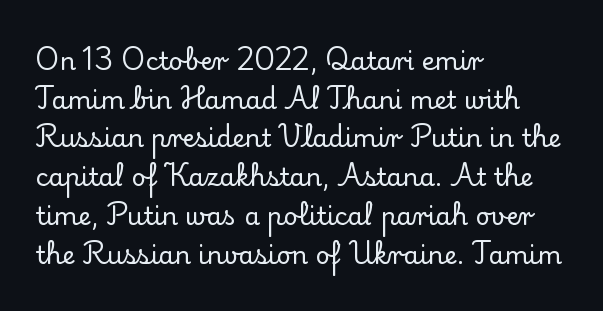
Inter-character spacing is left at the font's built-in metrics. Quick note: underline off. Horizontal alignment here is leftward, the default for most running prose. Posture: vertical. Line spacing here is normal.
